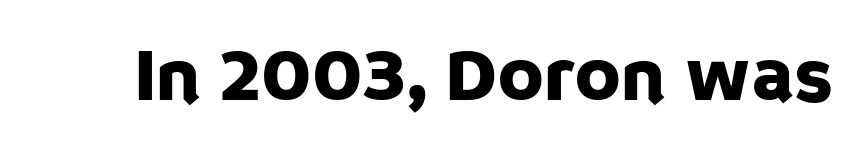
{"serif": "no", "italic": "no", "width": "normal", "stroke_contrast": "low", "x_height": "large", "monospaced": "no", "underline": "no", "letter_spacing": "normal", "letter_spacing_em": 0.0, "glyph_px": 77}
